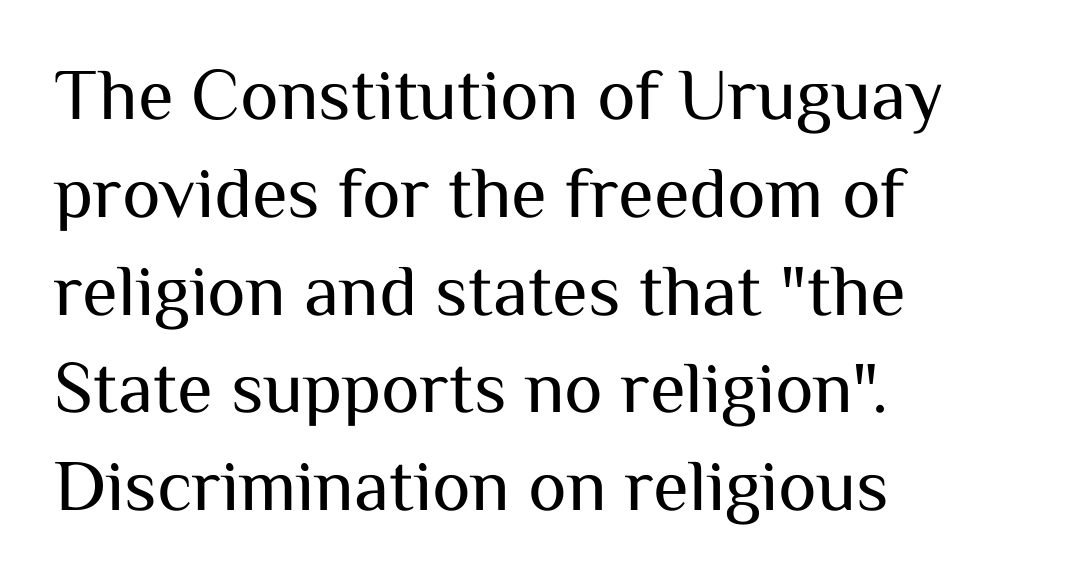
{"serif": "no", "italic": "no", "bold": "no", "weight": "regular", "width": "normal", "stroke_contrast": "medium", "x_height": "medium", "monospaced": "no", "underline": "no", "align": "left", "line_spacing": "normal", "line_spacing_ratio": 1.34, "letter_spacing": "normal", "letter_spacing_em": 0.0, "glyph_px": 73}
